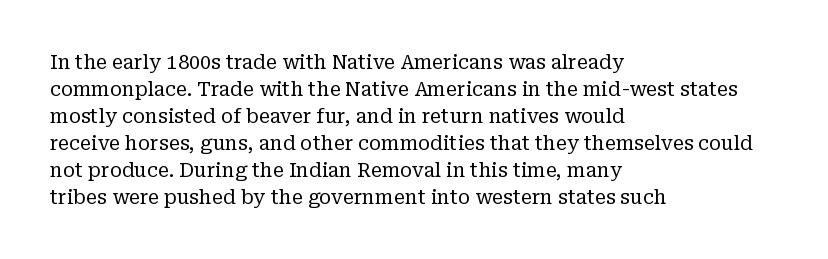
This sample uses an upright cut, with every glyph sitting square on the baseline. Reading down the column, the eye jumps a familiar distance to each next line. The horizontal fit of the characters is conventional and even. This is not heavy type; no bold has been used.
